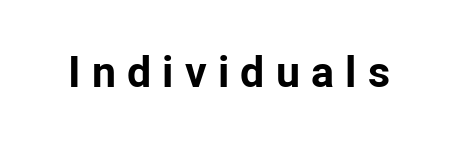
Q: Is the text bold? A: Yes.
Q: Is the text italic (slanted)? A: No, it is upright.
Q: Is the typeface a serif or a sans-serif typeface? A: Sans-serif.
Q: Is the text underlined? A: No.
Q: Is the spacing between letters normal or unusually wide? A: Unusually wide.
Q: Width (condensed, normal, or wide)? A: Normal.
Q: Stroke contrast? A: Low.
Q: x-height? A: Medium.
Q: Monospaced? A: No.
